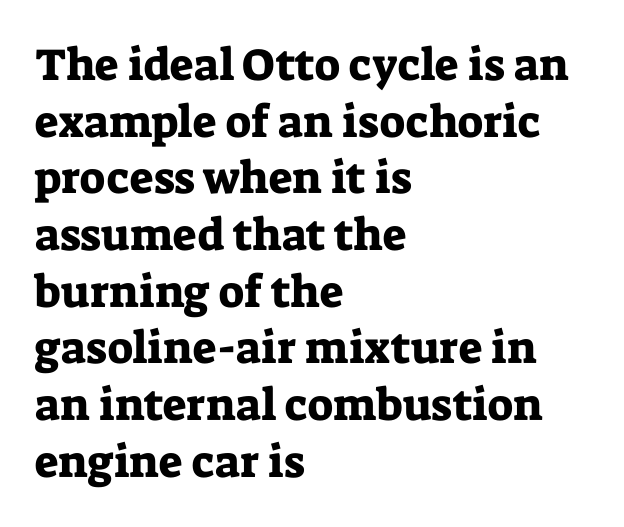
The image shows 45 px serif type, upright; set left-aligned, normal line spacing (1.26x), normal letter spacing, not underlined; low stroke contrast and a medium x-height.
